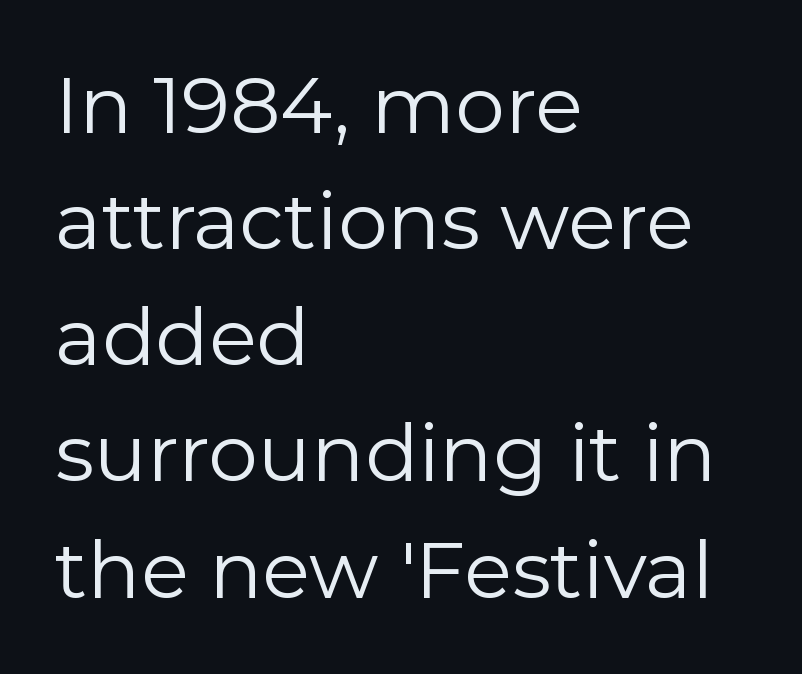
Q: Is the text bold? A: No.
Q: Is the text italic (slanted)? A: No, it is upright.
Q: Is the typeface a serif or a sans-serif typeface? A: Sans-serif.
Q: Is the text underlined? A: No.
Q: How is the paragraph aligned? A: Left-aligned.
Q: Is the spacing between letters normal or unusually wide? A: Normal.
Q: Is the spacing between lines tight, normal or loose? A: Normal.
Q: Width (condensed, normal, or wide)? A: Normal.
Q: Stroke contrast? A: Low.
Q: x-height? A: Medium.
Q: Monospaced? A: No.
